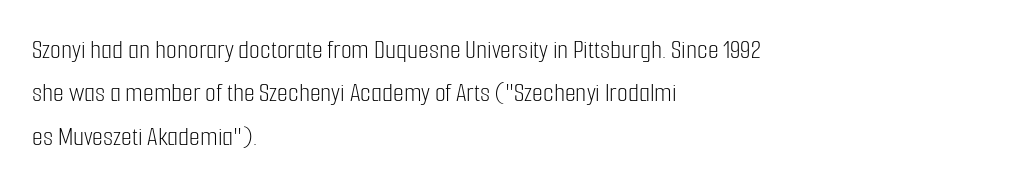
The image shows 28 px light, condensed sans-serif type, upright; set left-aligned, normal line spacing (1.55x), normal letter spacing, not underlined; low stroke contrast and a medium x-height.
